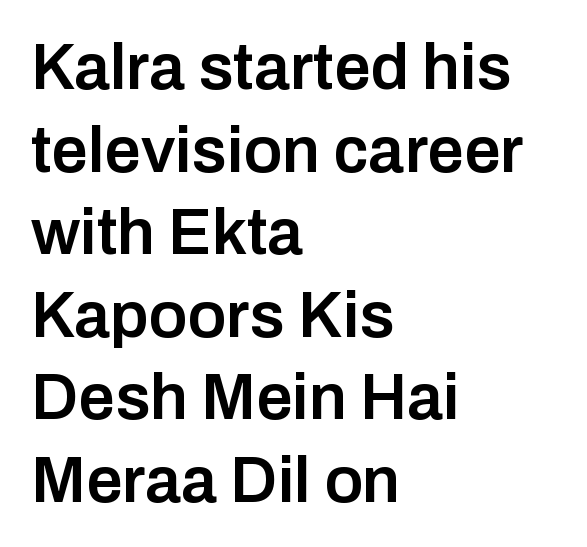
Q: Is the text bold? A: Semi-bold.
Q: Is the text italic (slanted)? A: No, it is upright.
Q: Is the typeface a serif or a sans-serif typeface? A: Sans-serif.
Q: Is the text underlined? A: No.
Q: How is the paragraph aligned? A: Left-aligned.
Q: Is the spacing between letters normal or unusually wide? A: Normal.
Q: Is the spacing between lines tight, normal or loose? A: Normal.
Q: Width (condensed, normal, or wide)? A: Normal.
Q: Stroke contrast? A: Low.
Q: x-height? A: Medium.
Q: Monospaced? A: No.
